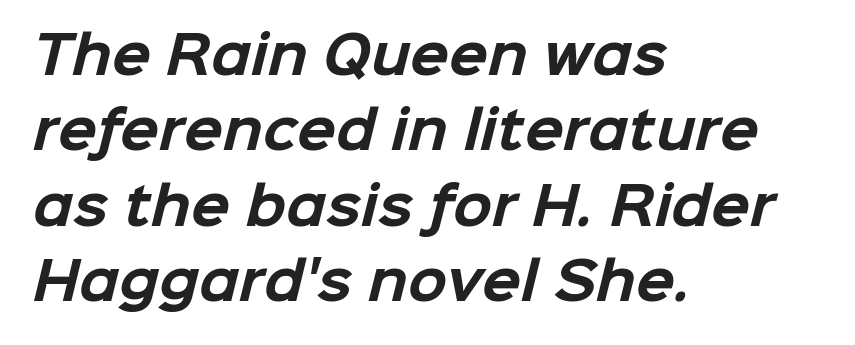
Q: Is the text bold? A: Yes.
Q: Is the typeface a serif or a sans-serif typeface? A: Sans-serif.
Q: Is the text underlined? A: No.
Q: How is the paragraph aligned? A: Left-aligned.
Q: Is the spacing between letters normal or unusually wide? A: Normal.
Q: Is the spacing between lines tight, normal or loose? A: Normal.
Q: Width (condensed, normal, or wide)? A: Normal.
Q: Stroke contrast? A: Low.
Q: x-height? A: Medium.
Q: Monospaced? A: No.
